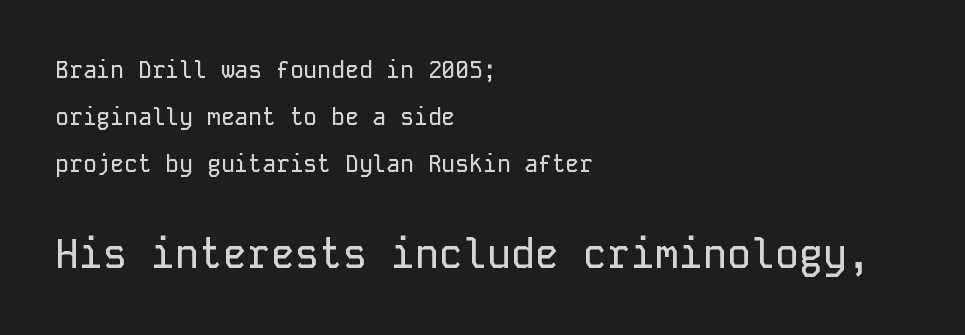
Q: Is the text italic (slanted)? A: No, it is upright.
Q: Is the typeface a serif or a sans-serif typeface? A: Sans-serif.
Q: Is the text underlined? A: No.
Q: How is the paragraph aligned? A: Left-aligned.
Q: Is the spacing between letters normal or unusually wide? A: Normal.
Q: Is the spacing between lines tight, normal or loose? A: Loose.
Q: Which block of text is set in a larger size, the first (top) or the second (bottom)? A: The second (bottom) one.
Q: Width (condensed, normal, or wide)? A: Normal.
Q: Stroke contrast? A: Low.
Q: x-height? A: Medium.
Q: Monospaced? A: Yes.
